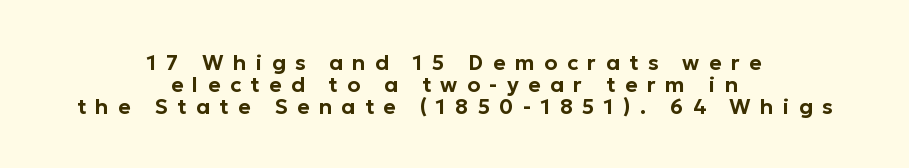
Q: Is the text italic (slanted)? A: No, it is upright.
Q: Is the text underlined? A: No.
Q: How is the paragraph aligned? A: Centered.
Q: Is the spacing between letters normal or unusually wide? A: Unusually wide.
Q: Is the spacing between lines tight, normal or loose? A: Tight.
